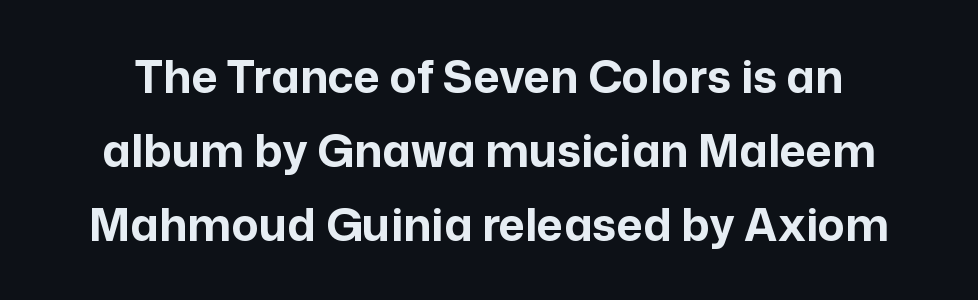
The image shows 45 px bold sans-serif type, upright; set normal line spacing (1.65x), normal letter spacing, not underlined; low stroke contrast and a medium x-height.
